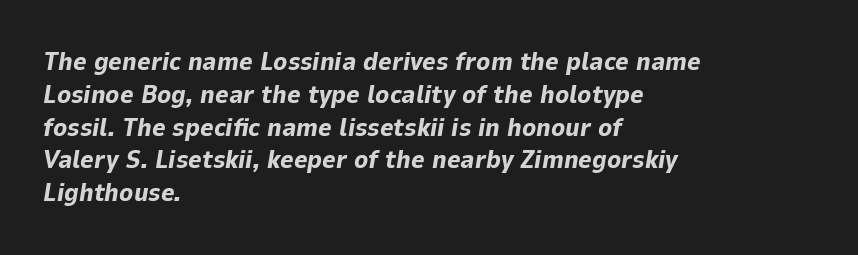
The image shows 26 px bold type, italic (leaning right); set left-aligned, normal line spacing (1.26x), normal letter spacing, not underlined.
